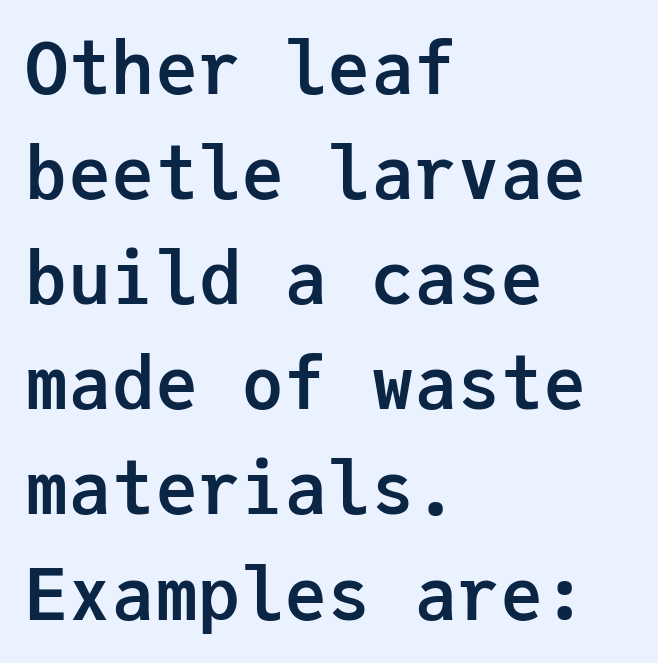
Each new line begins a customary step beneath the previous one. A student would call this left alignment; a typographer would say flush left, rag right. Note the uniform advance width — an 'i' takes as much space as an 'm'. Plain, unruled lines of type. The passage shown has conventional tracking throughout.
